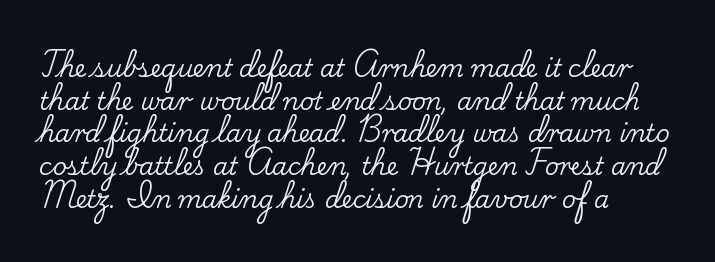
The image shows 24 px text type; set left-aligned, normal line spacing (1.36x), normal letter spacing, not underlined.
